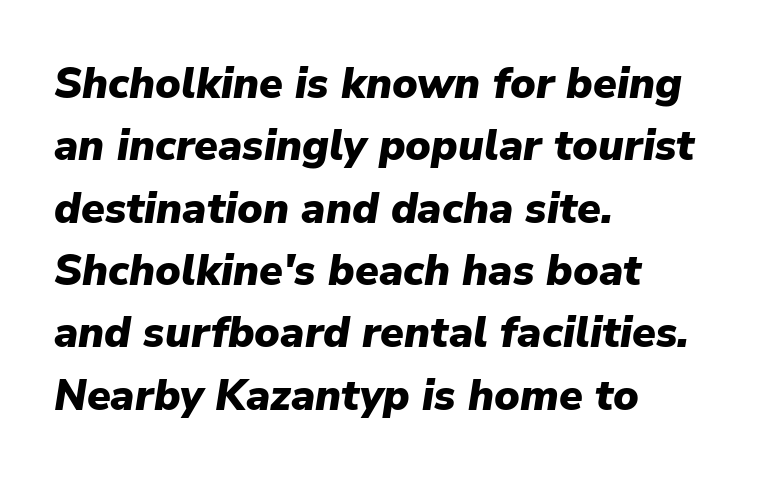
The image shows 43 px heavy type, italic (leaning right); set left-aligned, normal line spacing (1.45x), normal letter spacing, not underlined; low stroke contrast and a medium x-height.
